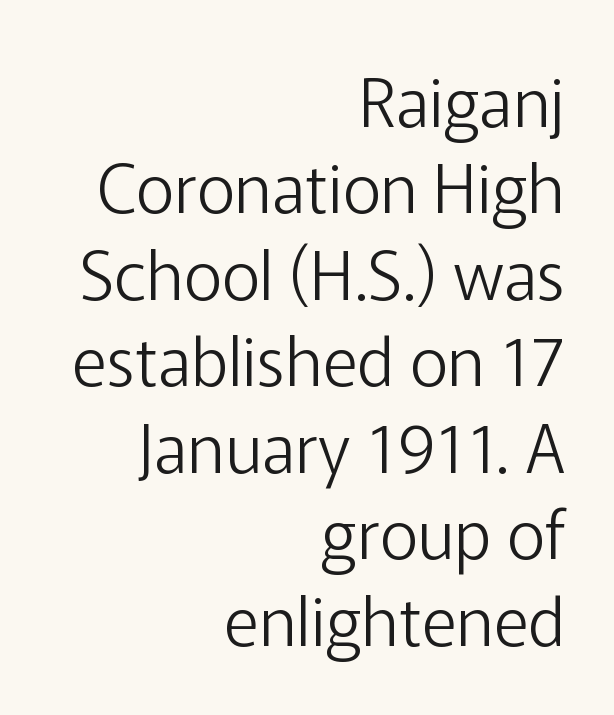
{"serif": "no", "italic": "no", "bold": "no", "weight": "light", "width": "normal", "stroke_contrast": "low", "x_height": "medium", "monospaced": "no", "underline": "no", "align": "right", "line_spacing": "normal", "line_spacing_ratio": 1.29, "letter_spacing": "normal", "letter_spacing_em": 0.0, "glyph_px": 67}
